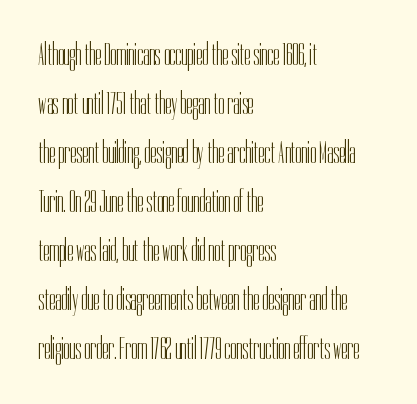
{"serif": "no", "italic": "no", "bold": "no", "weight": "light", "width": "condensed", "stroke_contrast": "low", "x_height": "medium", "monospaced": "no", "underline": "no", "align": "left", "line_spacing": "normal", "line_spacing_ratio": 1.58, "letter_spacing": "normal", "letter_spacing_em": 0.0, "glyph_px": 31}
